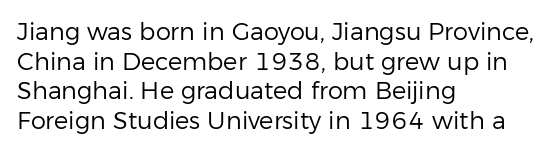
{"italic": "no", "bold": "no", "underline": "no", "align": "left", "line_spacing_ratio": 1.23, "letter_spacing": "normal", "letter_spacing_em": 0.0, "glyph_px": 24}
